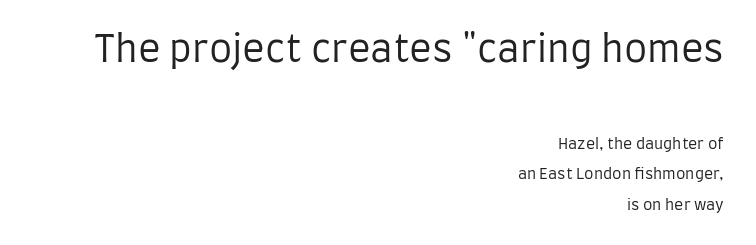
The letters advance in unequal steps, a hallmark of proportional type. These lines are set flush right with a ragged left edge. This sample uses a sans-serif face. Does the lettering tilt? It doesn't — this is upright. Of the two passages, the one on top uses the larger point size. Tracking value appears to be zero — textbook default spacing.
